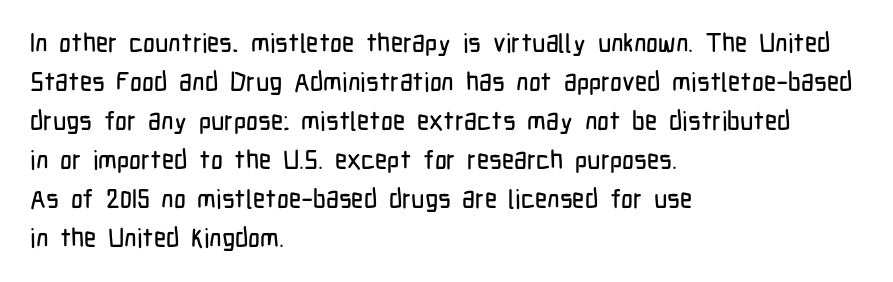
The image shows 26 px text type, upright; set left-aligned, normal line spacing (1.5x), normal letter spacing, not underlined.
